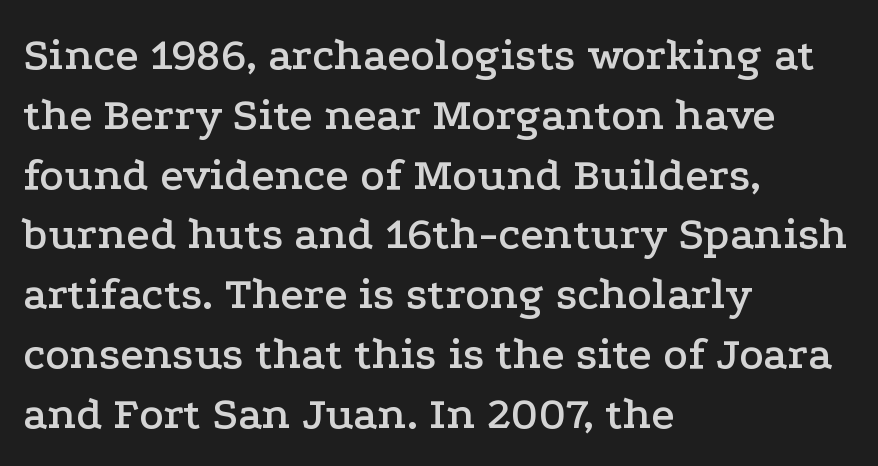
{"serif": "yes", "italic": "no", "width": "wide", "stroke_contrast": "low", "x_height": "medium", "monospaced": "no", "underline": "no", "align": "left", "line_spacing": "normal", "line_spacing_ratio": 1.3, "letter_spacing": "normal", "letter_spacing_em": 0.0, "glyph_px": 46}
